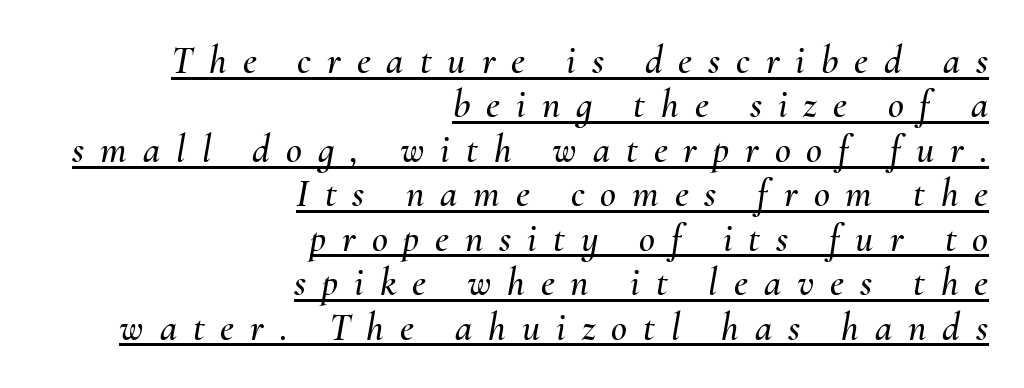
{"italic": "yes", "lean": "right", "slant_degrees": 10, "width": "normal", "stroke_contrast": "medium", "x_height": "small", "monospaced": "no", "underline": "yes", "align": "right", "line_spacing": "tight", "line_spacing_ratio": 1.14, "letter_spacing": "wide", "letter_spacing_em": 0.41, "glyph_px": 39}
